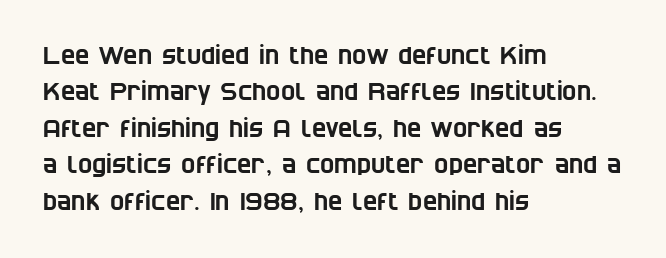
The image shows 24 px text type; set left-aligned, normal line spacing (1.52x), normal letter spacing, not underlined.
